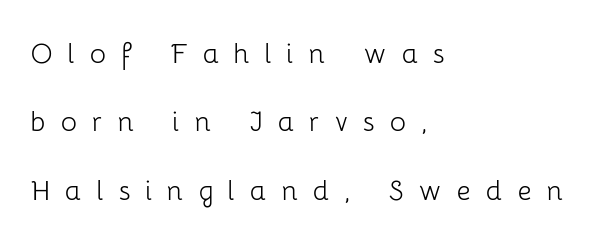
Q: Is the text bold? A: No.
Q: Is the text italic (slanted)? A: No, it is upright.
Q: Is the typeface a serif or a sans-serif typeface? A: Sans-serif.
Q: Is the text underlined? A: No.
Q: How is the paragraph aligned? A: Left-aligned.
Q: Is the spacing between letters normal or unusually wide? A: Unusually wide.
Q: Is the spacing between lines tight, normal or loose? A: Loose.
Q: Width (condensed, normal, or wide)? A: Normal.
Q: Stroke contrast? A: Low.
Q: x-height? A: Medium.
Q: Monospaced? A: No.
